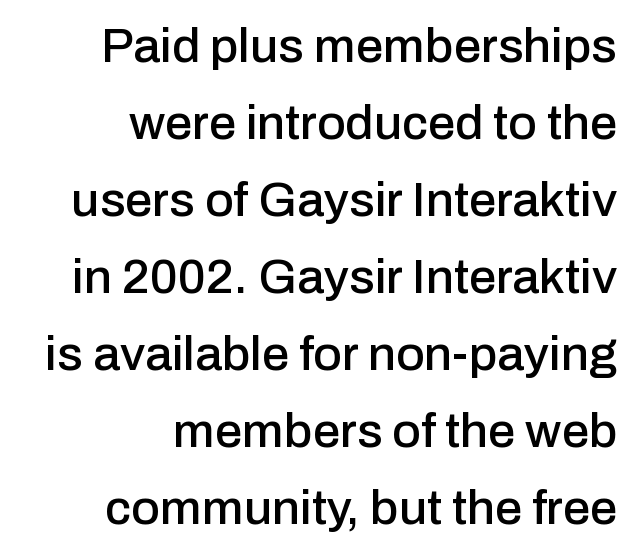
{"serif": "no", "italic": "no", "width": "normal", "stroke_contrast": "low", "x_height": "medium", "monospaced": "no", "underline": "no", "align": "right", "line_spacing": "normal", "line_spacing_ratio": 1.57, "letter_spacing": "normal", "letter_spacing_em": 0.0, "glyph_px": 49}
